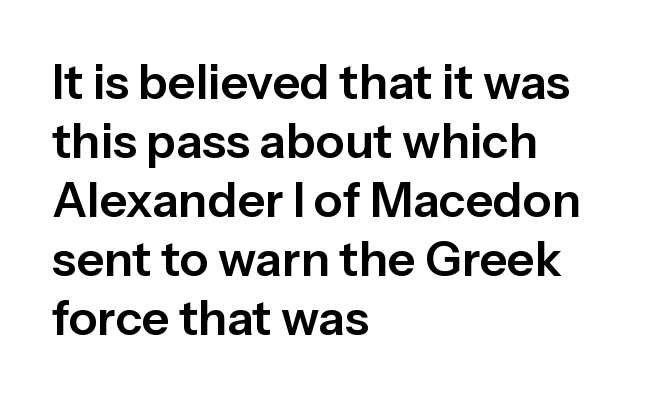
In terms of letterspacing, this is plain default setting. Are there feet on the stems? There aren't — it's a sans. The axis of the letterforms is exactly vertical. Horizontal alignment here is leftward, the default for most running prose. Honestly, there is no underline to notice here at all.
